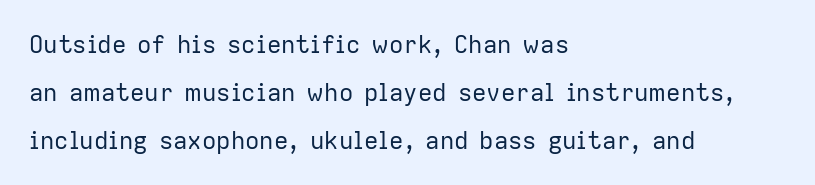
The gaps between neighbouring characters are ordinary and unremarkable. Posture: straight, roman, zero tilt. The leading is generous, giving the passage an open texture. On a weight scale, this lands at 450 or below. Underline: absent. Each line starts at the same left margin while the right side varies.
